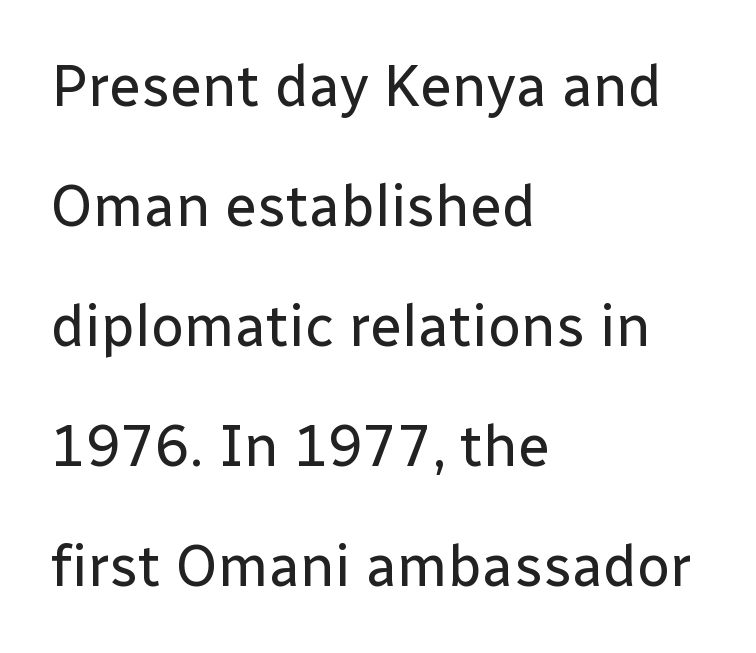
Notice how the stems are strictly vertical — no italics here. These lines keep a tight, regular rhythm from letter to letter. Check under the words: just untouched page. This sample has the flowing, uneven cadence of proportional lettering.
